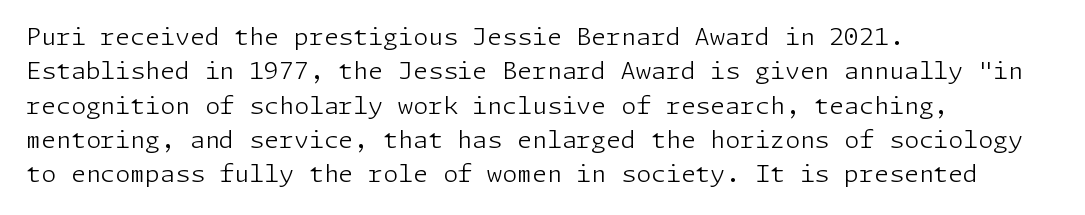
Vertical stems look standard width or narrower in stroke. Default kerning and tracking; the words read as compact shapes. These lines are set flush left with a ragged right edge. The baseline area is clear.
